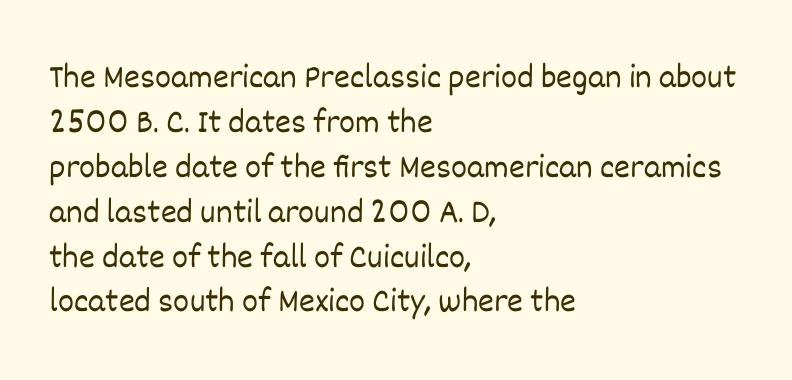
The image shows 34 px light type, upright; set left-aligned, normal line spacing (1.32x), normal letter spacing, not underlined; low stroke contrast and a large x-height.
